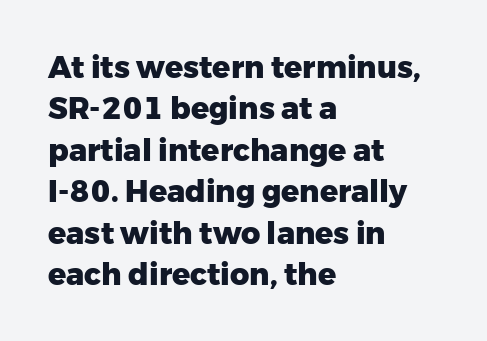
Do the letters lean? They stand straight. Spacing verdict: proportional, widths tailored to each character. Tracking here is standard; glyphs follow each other at the usual distance. Beneath every word, the page is bare.
